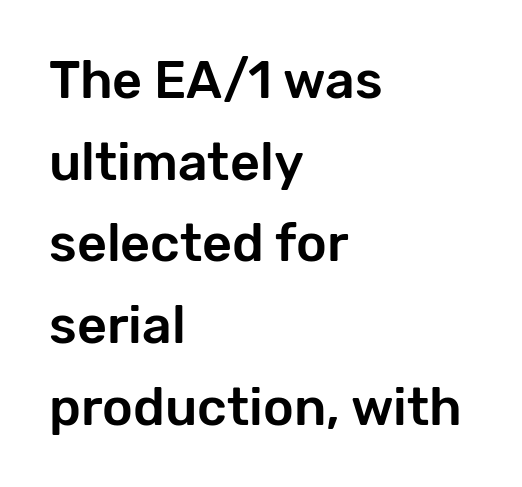
{"serif": "no", "italic": "no", "width": "normal", "stroke_contrast": "low", "x_height": "medium", "monospaced": "no", "underline": "no", "align": "left", "line_spacing": "normal", "line_spacing_ratio": 1.57, "letter_spacing": "normal", "letter_spacing_em": 0.0, "glyph_px": 52}
